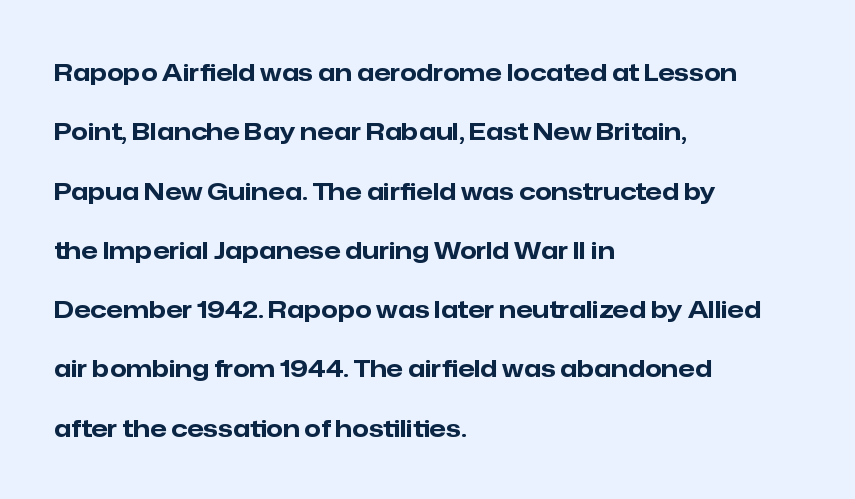
{"italic": "no", "bold": "yes", "underline": "no", "align": "left", "line_spacing": "loose", "line_spacing_ratio": 2.47, "letter_spacing": "normal", "letter_spacing_em": 0.0, "glyph_px": 24}
